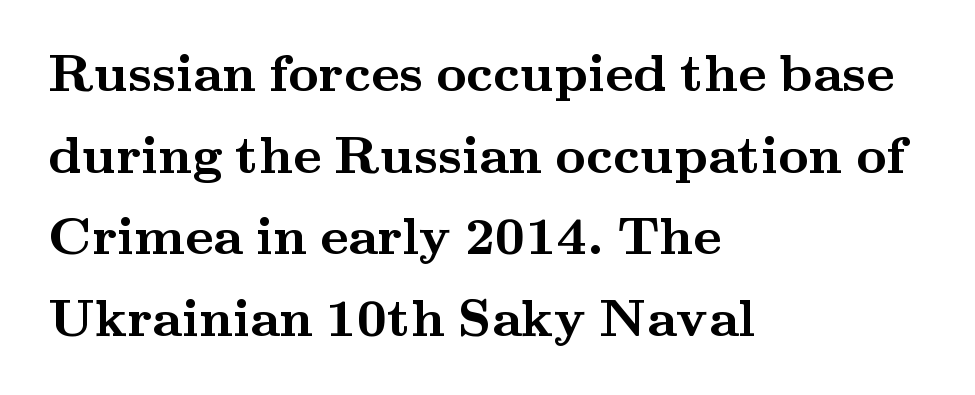
These lines sit exactly where default settings would place them. What kind of face is this? One with serifs. Observe the ordinary spacing: letters are neighbours, not strangers. Each row of text sits above clean, open space.
